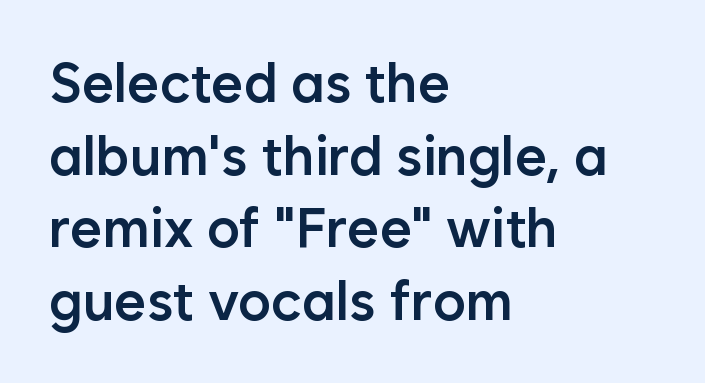
{"serif": "no", "italic": "no", "bold": "semi", "weight": "semibold", "width": "normal", "stroke_contrast": "low", "x_height": "medium", "monospaced": "no", "underline": "no", "align": "left", "line_spacing": "normal", "line_spacing_ratio": 1.32, "letter_spacing": "normal", "letter_spacing_em": 0.0, "glyph_px": 55}
